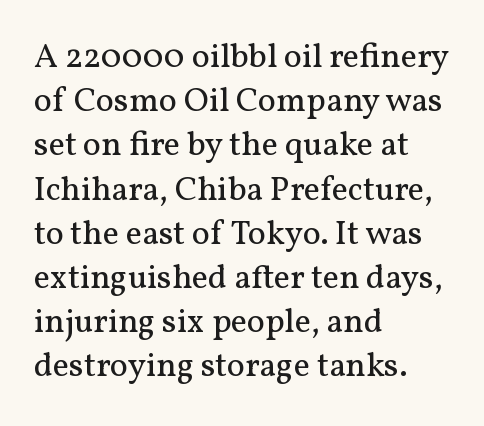
The image shows 34 px regular-weight serif type, upright; set left-aligned, normal line spacing (1.3x), normal letter spacing, not underlined; medium stroke contrast and a medium x-height.
